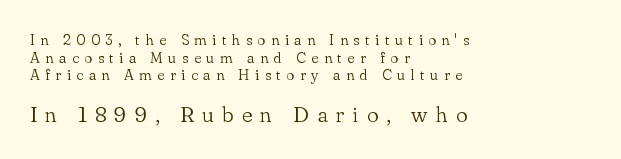
The image shows 22 px text type, upright; set left-aligned, line spacing 1.17x, unusually wide letter spacing (+0.37 em), not underlined; the second (bottom) block is 1.47x larger.
